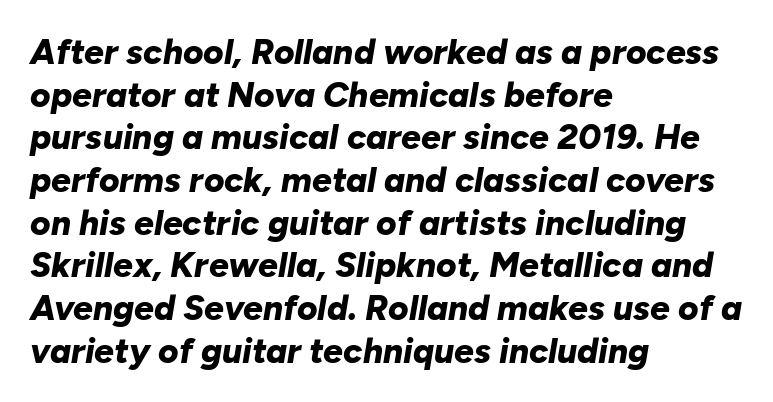
The image shows 35 px bold type, italic (leaning right); set left-aligned, line spacing 1.22x, normal letter spacing, not underlined; low stroke contrast and a medium x-height.
